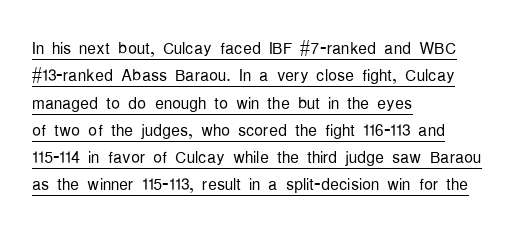
Stems here are at most as thick as an everyday book face. Posture: straight, roman, zero tilt. Observe the ordinary spacing: letters are neighbours, not strangers. In designer terms, the underline attribute is active on this setting. Left-aligned paragraph, ragged on the right.
